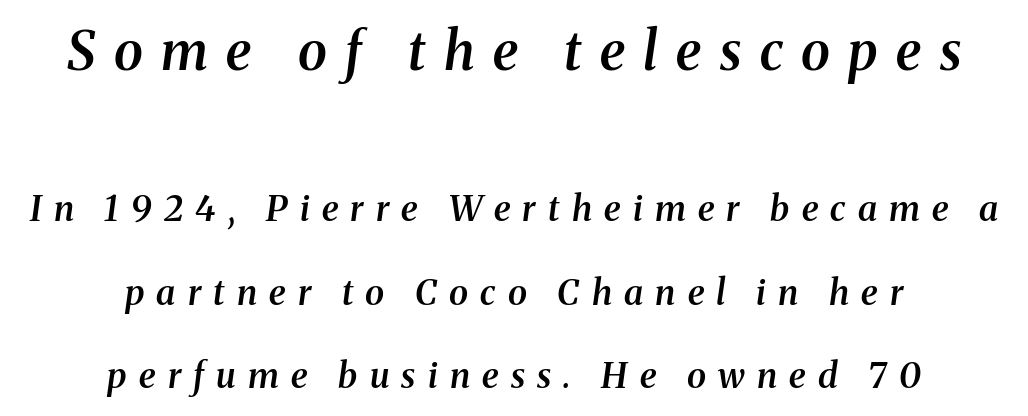
The image shows 53 px semibold serif type, italic (leaning right); set centered, loose line spacing (2.39x), unusually wide letter spacing (+0.35 em), not underlined; the first (top) block is 1.51x larger; medium stroke contrast and a medium x-height.
